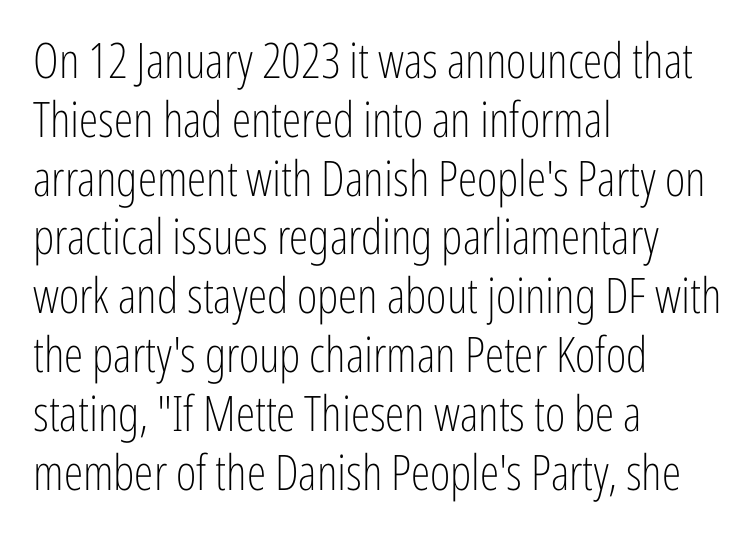
Q: Is the text bold? A: No.
Q: Is the text italic (slanted)? A: No, it is upright.
Q: Is the typeface a serif or a sans-serif typeface? A: Sans-serif.
Q: Is the text underlined? A: No.
Q: How is the paragraph aligned? A: Left-aligned.
Q: Is the spacing between letters normal or unusually wide? A: Normal.
Q: Width (condensed, normal, or wide)? A: Condensed.
Q: Stroke contrast? A: Low.
Q: x-height? A: Medium.
Q: Monospaced? A: No.
